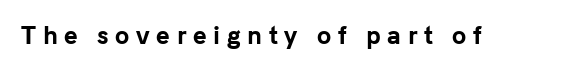
The image shows 23 px bold type, upright; set unusually wide letter spacing (+0.29 em), not underlined.
